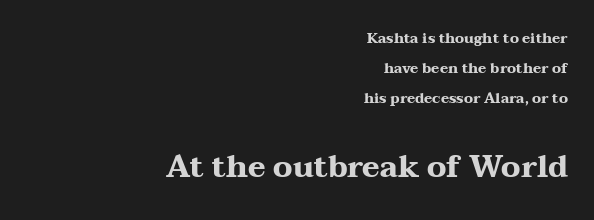
Q: Is the text bold? A: Yes.
Q: Is the text italic (slanted)? A: No, it is upright.
Q: Is the typeface a serif or a sans-serif typeface? A: Serif.
Q: Is the text underlined? A: No.
Q: How is the paragraph aligned? A: Right-aligned.
Q: Is the spacing between letters normal or unusually wide? A: Normal.
Q: Is the spacing between lines tight, normal or loose? A: Loose.
Q: Which block of text is set in a larger size, the first (top) or the second (bottom)? A: The second (bottom) one.
Q: Width (condensed, normal, or wide)? A: Wide.
Q: Stroke contrast? A: Medium.
Q: x-height? A: Medium.
Q: Monospaced? A: No.
